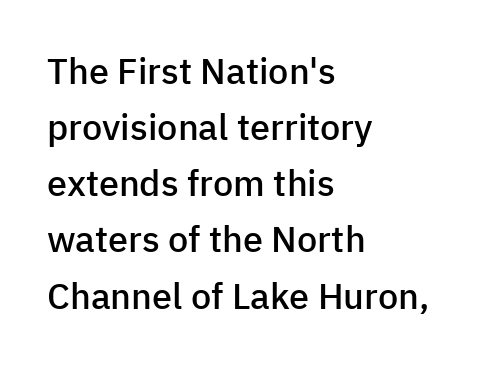
The rendering uses natural spacing where letterforms have individual widths. The passage is arranged the way most books set body copy — flush left. The letters are semibold — heavier than regular but short of a full bold. Tracking here is standard; glyphs follow each other at the usual distance. The foot of each line stays bare and open.
